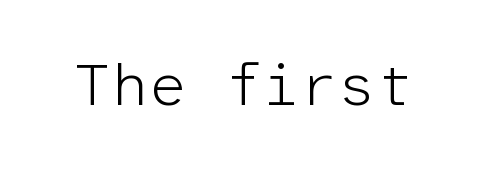
The axis of the letterforms is exactly vertical. The rendering uses typewriter-style spacing with identical character cells. Is the stroke heavy? The answer is a plain regular-or-lighter. The baseline area is clear. These lines are composed in type without serifs.
